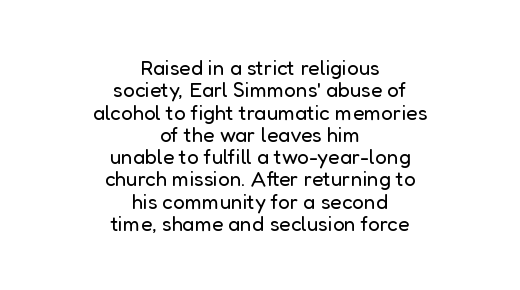
The image shows 21 px text type, upright; set centered, tight line spacing (1.06x), normal letter spacing, not underlined.
